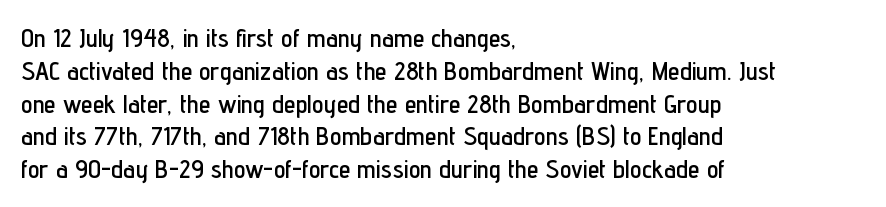
{"italic": "no", "underline": "no", "align": "left", "line_spacing": "normal", "line_spacing_ratio": 1.26, "letter_spacing": "normal", "letter_spacing_em": 0.0, "glyph_px": 26}
